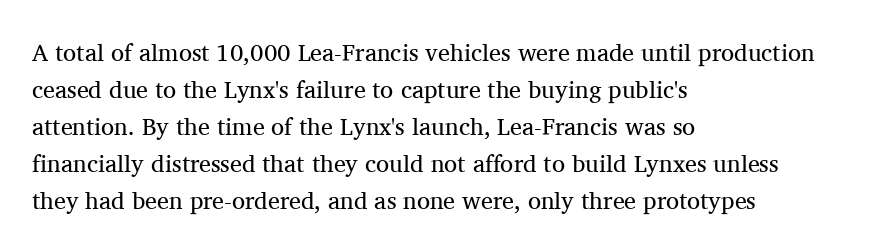
Vertical strokes here are truly vertical. Every row of glyphs begins at an identical x-position on the left. Between one letter and the next there's only the usual sliver of space. Only glyphs here, with clear space below each row.
